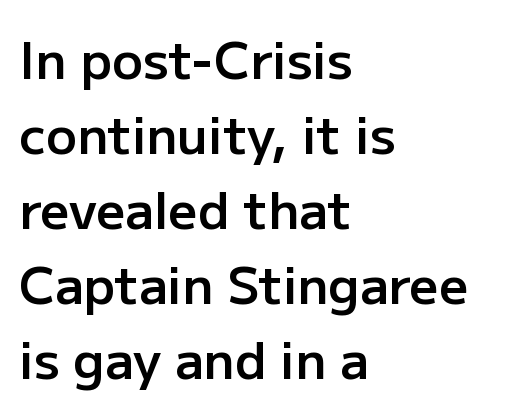
Q: Is the text bold? A: Semi-bold.
Q: Is the text italic (slanted)? A: No, it is upright.
Q: Is the typeface a serif or a sans-serif typeface? A: Sans-serif.
Q: Is the text underlined? A: No.
Q: How is the paragraph aligned? A: Left-aligned.
Q: Is the spacing between letters normal or unusually wide? A: Normal.
Q: Is the spacing between lines tight, normal or loose? A: Normal.
Q: Width (condensed, normal, or wide)? A: Normal.
Q: Stroke contrast? A: Low.
Q: x-height? A: Medium.
Q: Monospaced? A: No.
